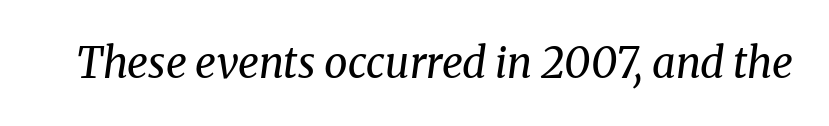
The image shows 42 px regular-weight serif type, italic (leaning right); set normal letter spacing, not underlined; medium stroke contrast and a medium x-height.
